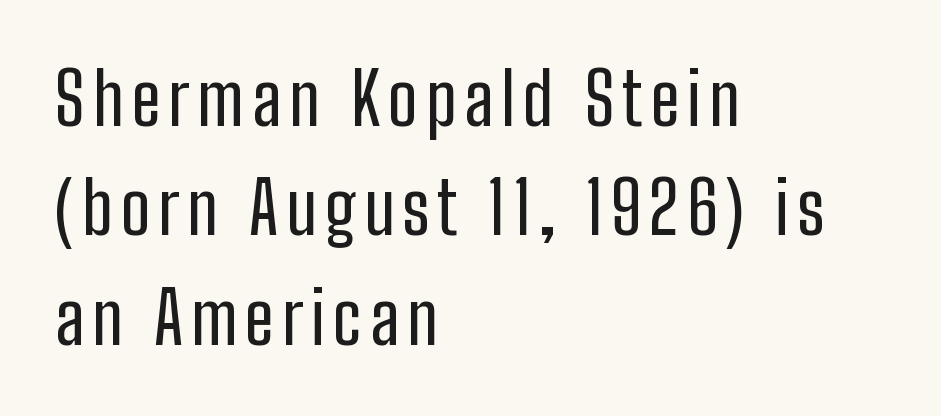
The image shows 72 px condensed sans-serif type, upright; set left-aligned, normal line spacing (1.52x), not underlined; low stroke contrast and a medium x-height.
